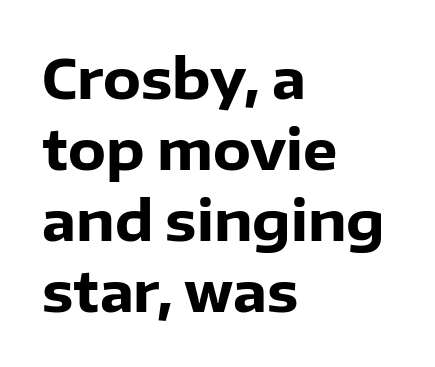
Successive baselines arrive at the customary interval. Heft: maximum for text — a bold. A roman cut, with each character standing at attention. These lines stack with their left ends in a neat column. Looks like regular typesetting: each glyph gets only the width it needs.
